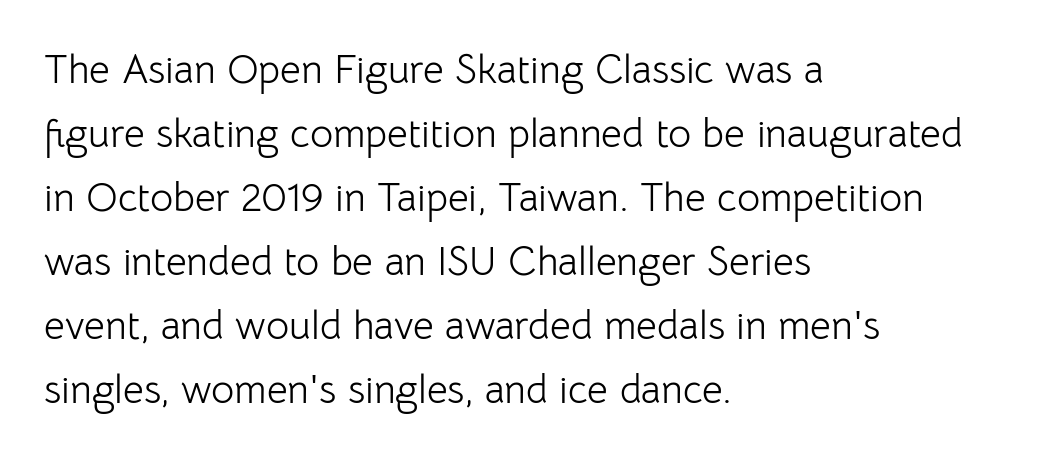
The image shows 40 px light sans-serif type, upright; set left-aligned, normal line spacing (1.6x), normal letter spacing, not underlined; low stroke contrast and a medium x-height.
